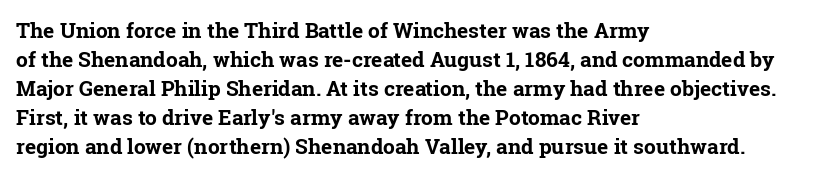
Q: Is the text bold? A: Yes.
Q: Is the text italic (slanted)? A: No, it is upright.
Q: Is the text underlined? A: No.
Q: How is the paragraph aligned? A: Left-aligned.
Q: Is the spacing between letters normal or unusually wide? A: Normal.
Q: Is the spacing between lines tight, normal or loose? A: Normal.
